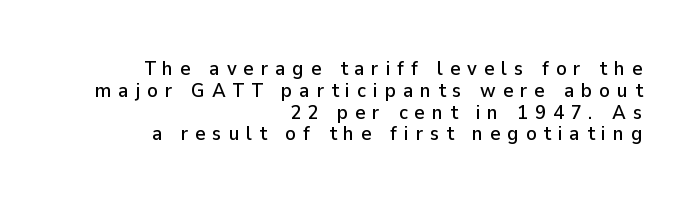
The image shows 20 px text type, upright; set right-aligned, tight line spacing (1.09x), unusually wide letter spacing (+0.34 em), not underlined.
